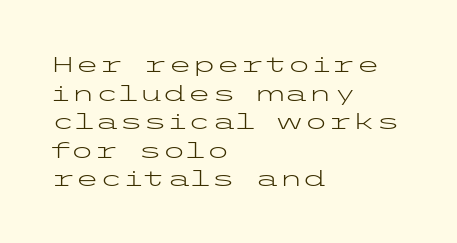
The image shows 22 px text type, upright; set left-aligned, normal line spacing (1.3x), normal letter spacing, not underlined.
